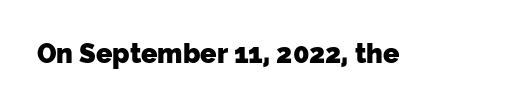
The image shows 27 px bold type; set normal letter spacing, not underlined.
